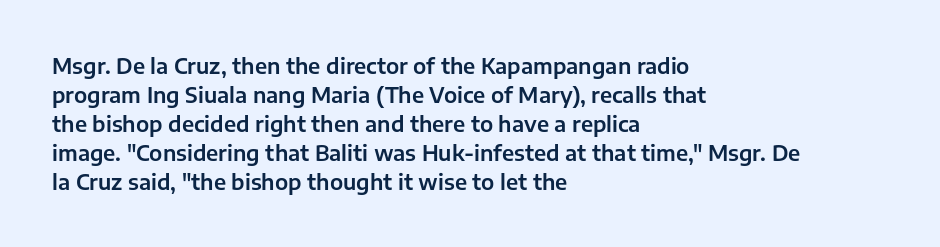
{"italic": "no", "underline": "no", "align": "left", "line_spacing": "normal", "line_spacing_ratio": 1.38, "letter_spacing": "normal", "letter_spacing_em": 0.0, "glyph_px": 21}
